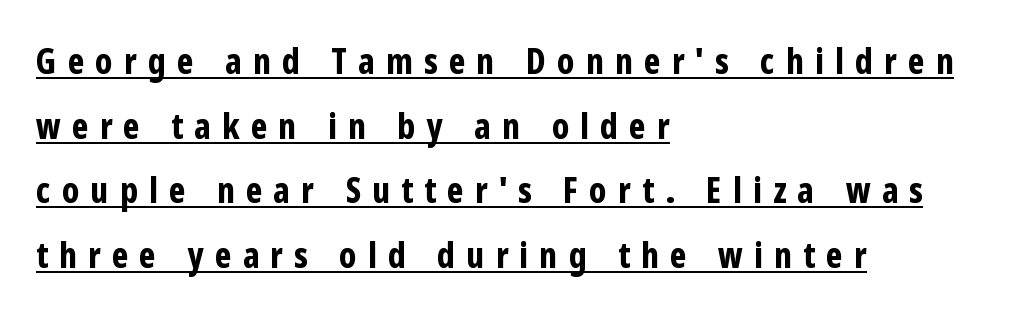
{"serif": "no", "italic": "no", "bold": "yes", "weight": "bold", "width": "condensed", "stroke_contrast": "low", "x_height": "medium", "monospaced": "no", "underline": "yes", "align": "left", "line_spacing_ratio": 1.85, "letter_spacing": "wide", "letter_spacing_em": 0.32, "glyph_px": 35}
